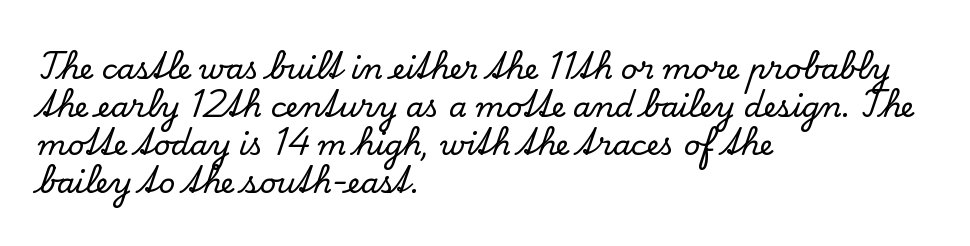
Has an underline been added? It has not. Note the varied advance widths — an 'i' is clearly narrower than an 'm'. A classic flush-left, rag-right setting is used for this passage.
